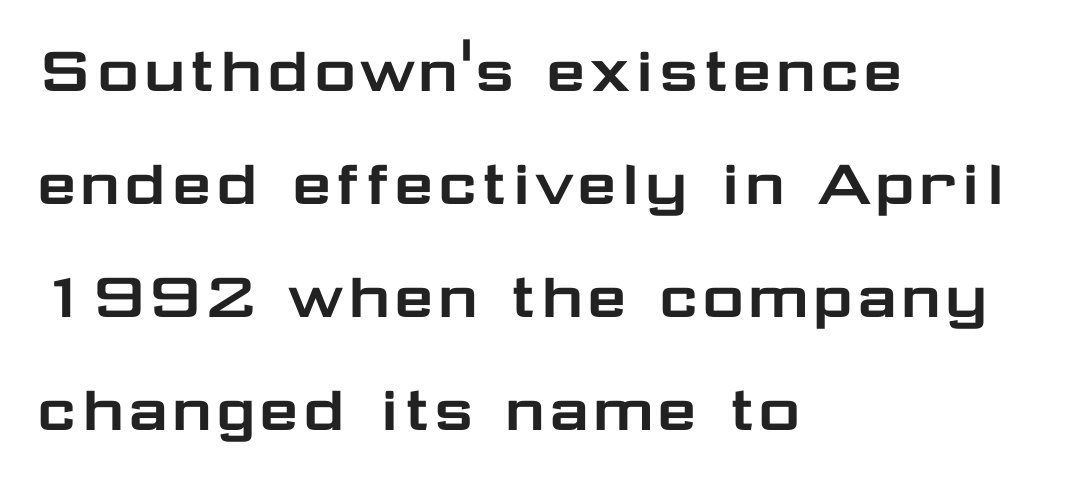
{"serif": "no", "italic": "no", "width": "wide", "stroke_contrast": "low", "x_height": "medium", "monospaced": "no", "underline": "no", "align": "left", "line_spacing": "normal", "line_spacing_ratio": 1.55, "letter_spacing": "normal", "letter_spacing_em": 0.0, "glyph_px": 73}
